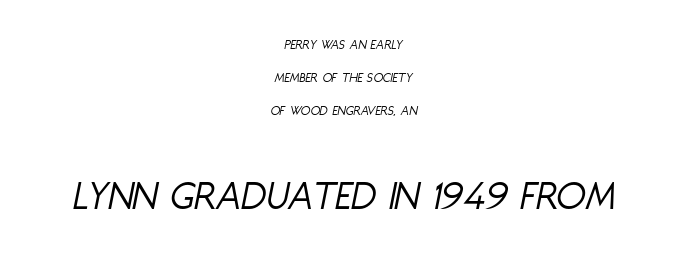
The image shows 43 px light, condensed type, italic (leaning right); set centered, loose line spacing (2.35x), normal letter spacing, not underlined; the second (bottom) block is 3.07x larger; low stroke contrast and a large x-height.
